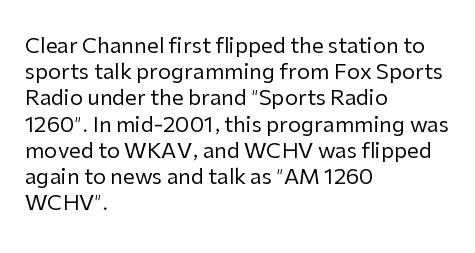
Does extra space separate the letters? No, they use regular spacing. Layout note: lines flush left. The area under the type is left untouched. This reads as an unemphasized weight, regular at the heaviest. This is roman type, the default non-slanted kind. Vertical spacing — default.
